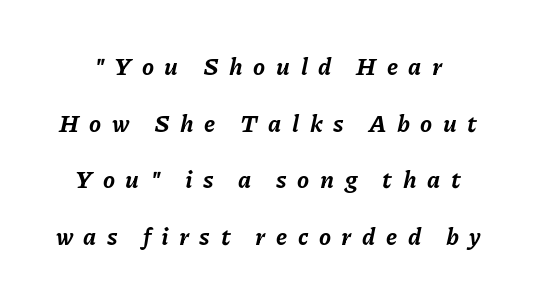
Heft: maximum for text — a bold. The lines are spread far apart with generous leading. Characters are canted at an angle relative to the baseline's perpendicular. Short note: letters widely spaced. The specimen omits any rule beneath the text block's lines.
